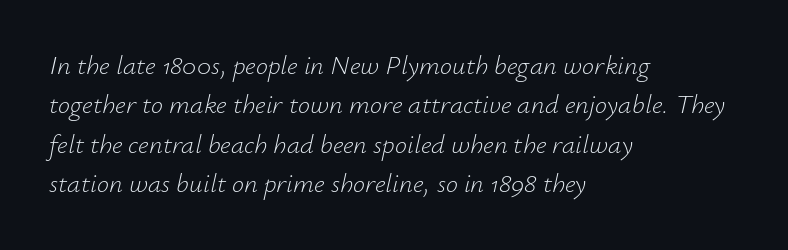
Q: Is the text bold? A: No.
Q: Is the text italic (slanted)? A: Yes, it leans right by about 12 degrees.
Q: Is the text underlined? A: No.
Q: How is the paragraph aligned? A: Left-aligned.
Q: Is the spacing between letters normal or unusually wide? A: Normal.
Q: Is the spacing between lines tight, normal or loose? A: Normal.
